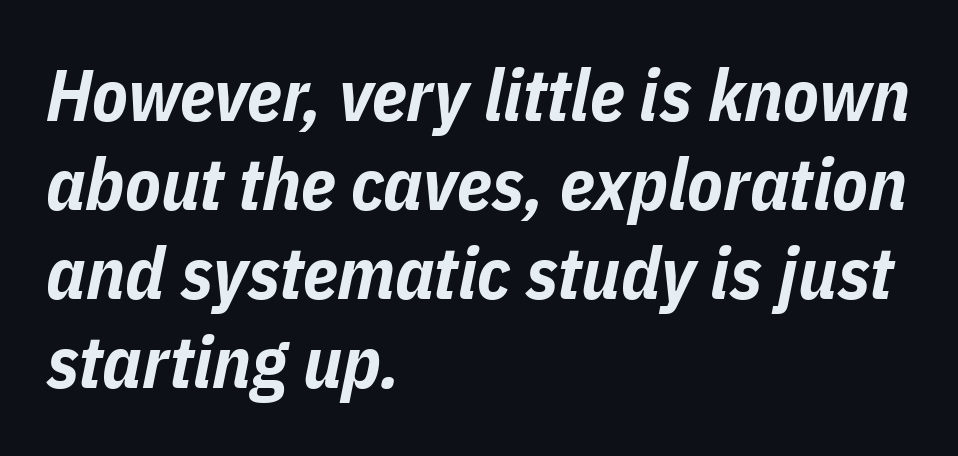
Q: Is the text bold? A: Yes.
Q: Is the text italic (slanted)? A: Yes, it leans right by about 11 degrees.
Q: Is the text underlined? A: No.
Q: How is the paragraph aligned? A: Left-aligned.
Q: Is the spacing between letters normal or unusually wide? A: Normal.
Q: Width (condensed, normal, or wide)? A: Condensed.
Q: Stroke contrast? A: Low.
Q: x-height? A: Medium.
Q: Monospaced? A: No.
